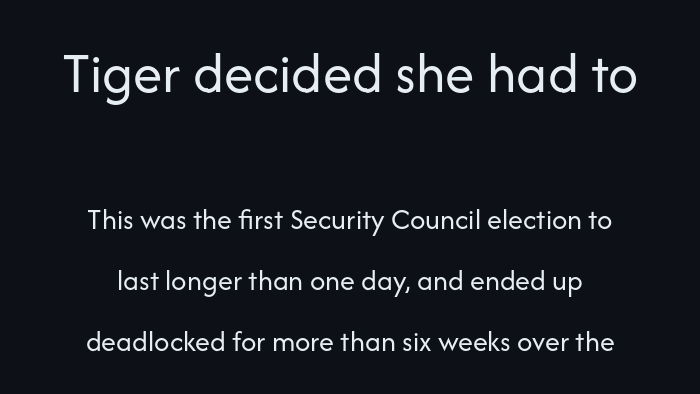
{"serif": "no", "italic": "no", "bold": "no", "weight": "regular", "width": "normal", "stroke_contrast": "low", "x_height": "medium", "monospaced": "no", "underline": "no", "align": "center", "line_spacing": "loose", "line_spacing_ratio": 2.02, "letter_spacing": "normal", "letter_spacing_em": 0.0, "larger_block": "first", "size_ratio": 1.97, "glyph_px": 59}
